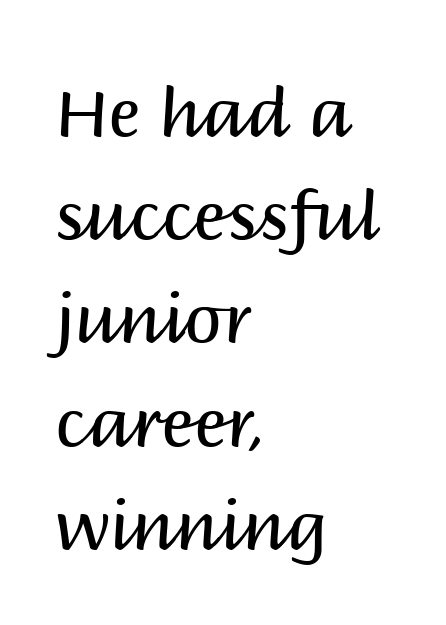
Q: Is the text bold? A: No.
Q: Is the text italic (slanted)? A: Yes.
Q: Is the typeface a serif or a sans-serif typeface? A: Sans-serif.
Q: Is the text underlined? A: No.
Q: How is the paragraph aligned? A: Left-aligned.
Q: Is the spacing between letters normal or unusually wide? A: Normal.
Q: Is the spacing between lines tight, normal or loose? A: Normal.
Q: Width (condensed, normal, or wide)? A: Normal.
Q: Stroke contrast? A: Medium.
Q: x-height? A: Large.
Q: Monospaced? A: No.
